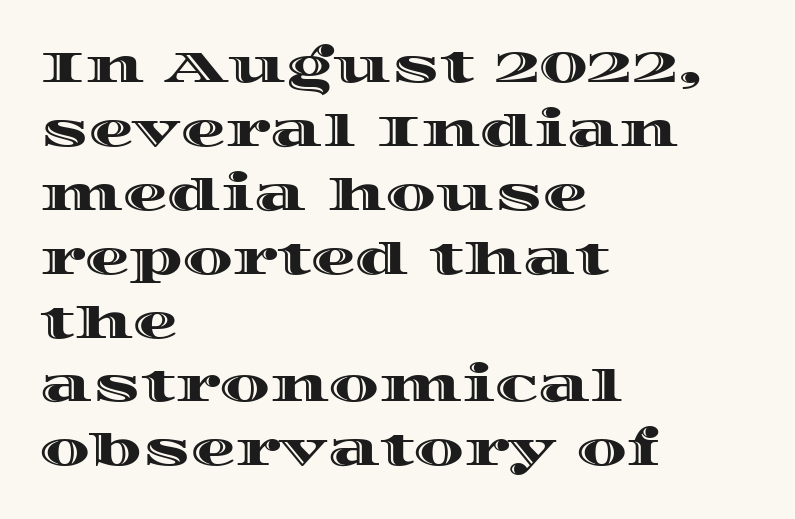
{"italic": "no", "width": "wide", "x_height": "large", "monospaced": "no", "underline": "no", "align": "left", "line_spacing": "normal", "line_spacing_ratio": 1.42, "letter_spacing": "normal", "letter_spacing_em": 0.0, "glyph_px": 45}
